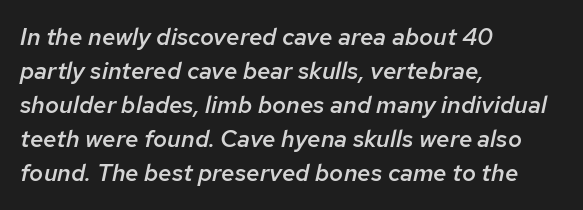
{"italic": "yes", "lean": "right", "slant_degrees": 12, "bold": "semi", "underline": "no", "align": "left", "line_spacing": "normal", "line_spacing_ratio": 1.42, "letter_spacing": "normal", "letter_spacing_em": 0.0, "glyph_px": 24}
